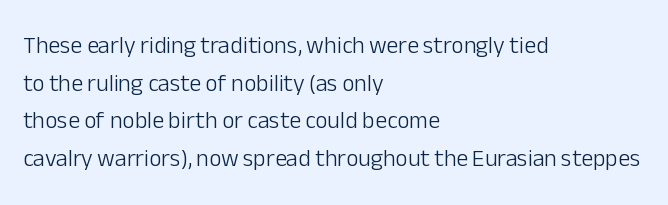
{"italic": "no", "bold": "no", "underline": "no", "align": "left", "line_spacing": "normal", "line_spacing_ratio": 1.57, "letter_spacing": "normal", "letter_spacing_em": 0.0, "glyph_px": 24}
